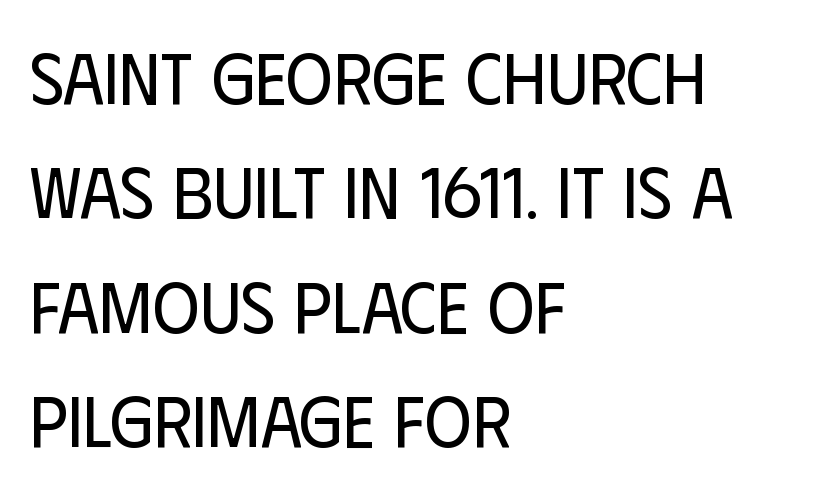
Q: Is the text bold? A: No.
Q: Is the text italic (slanted)? A: No, it is upright.
Q: Is the typeface a serif or a sans-serif typeface? A: Sans-serif.
Q: Is the text underlined? A: No.
Q: How is the paragraph aligned? A: Left-aligned.
Q: Is the spacing between letters normal or unusually wide? A: Normal.
Q: Is the spacing between lines tight, normal or loose? A: Normal.
Q: Width (condensed, normal, or wide)? A: Condensed.
Q: Stroke contrast? A: Low.
Q: x-height? A: Large.
Q: Monospaced? A: No.
